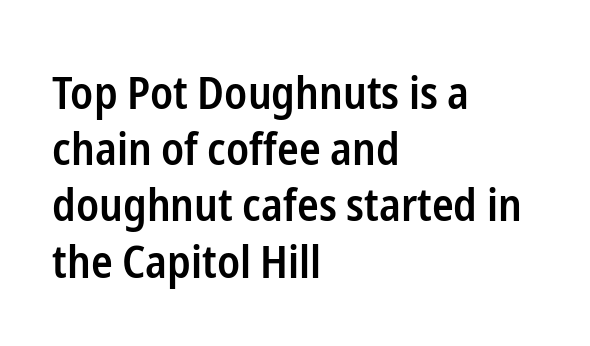
Q: Is the text bold? A: Semi-bold.
Q: Is the text italic (slanted)? A: No, it is upright.
Q: Is the typeface a serif or a sans-serif typeface? A: Sans-serif.
Q: Is the text underlined? A: No.
Q: How is the paragraph aligned? A: Left-aligned.
Q: Is the spacing between letters normal or unusually wide? A: Normal.
Q: Is the spacing between lines tight, normal or loose? A: Normal.
Q: Width (condensed, normal, or wide)? A: Condensed.
Q: Stroke contrast? A: Low.
Q: x-height? A: Medium.
Q: Monospaced? A: No.
